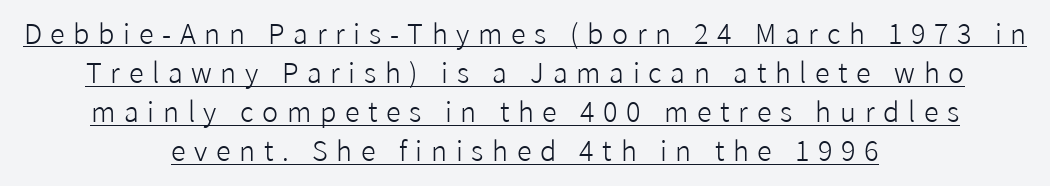
{"italic": "no", "bold": "no", "underline": "yes", "align": "center", "line_spacing": "normal", "line_spacing_ratio": 1.45, "letter_spacing": "wide", "letter_spacing_em": 0.32, "glyph_px": 27}
